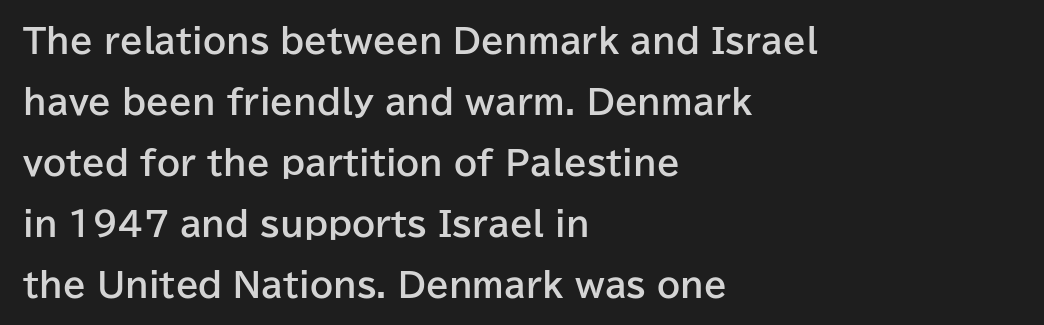
Type style note: lacks serifs. The lettering holds an erect, upright posture throughout. The compositor pushed each line to the left boundary. The foot of each line stays bare and open.
